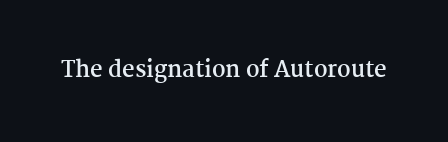
Q: Is the text bold? A: Yes.
Q: Is the text italic (slanted)? A: No, it is upright.
Q: Is the text underlined? A: No.
Q: Is the spacing between letters normal or unusually wide? A: Normal.
